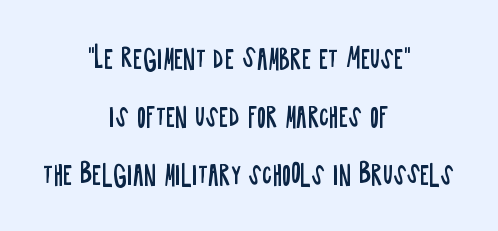
{"italic": "no", "bold": "no", "underline": "no", "align": "center", "line_spacing": "loose", "line_spacing_ratio": 2.33, "letter_spacing": "normal", "letter_spacing_em": 0.0, "glyph_px": 25}
